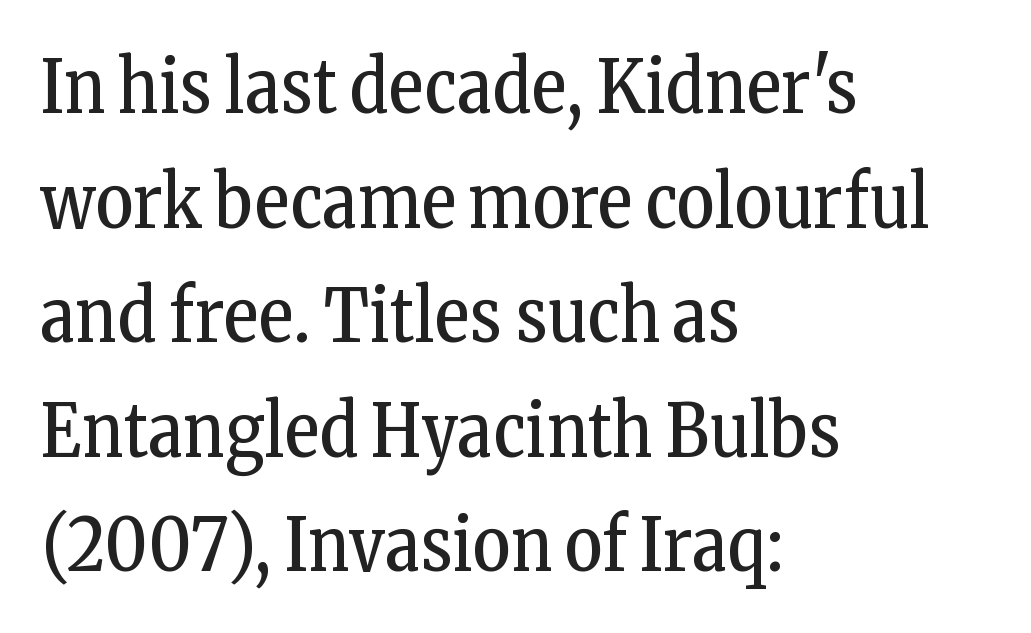
{"serif": "yes", "italic": "no", "bold": "no", "weight": "regular", "width": "condensed", "stroke_contrast": "low", "x_height": "medium", "monospaced": "no", "underline": "no", "align": "left", "line_spacing": "normal", "line_spacing_ratio": 1.57, "letter_spacing": "normal", "letter_spacing_em": 0.0, "glyph_px": 73}
